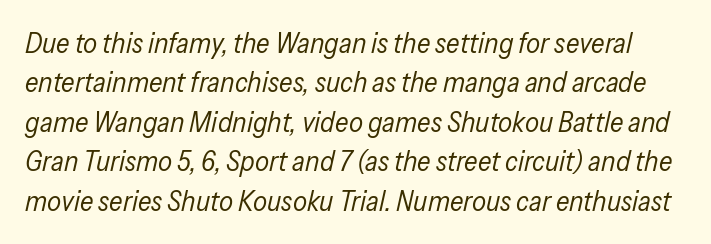
The whole block is typeset with a tilt. Each row of text sits above clean, open space. The face used here is proportionally spaced, like ordinary book or web type. Each stroke keeps to a modest, everyday thickness or less. The horizontal fit of the characters is conventional and even.
